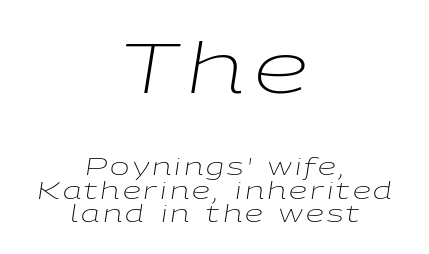
The image shows 70 px light, wide type, italic (leaning right); set centered, tight line spacing (1.02x), not underlined; the first (top) block is 3.04x larger; low stroke contrast and a medium x-height.
